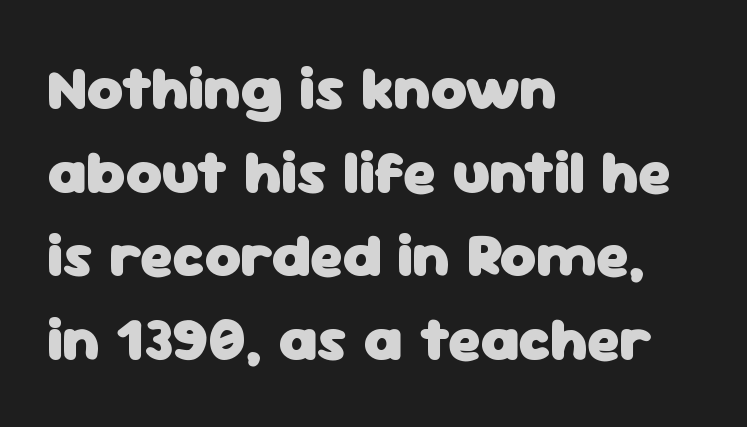
Q: Is the text bold? A: Yes.
Q: Is the text italic (slanted)? A: No, it is upright.
Q: Is the typeface a serif or a sans-serif typeface? A: Sans-serif.
Q: Is the text underlined? A: No.
Q: How is the paragraph aligned? A: Left-aligned.
Q: Is the spacing between letters normal or unusually wide? A: Normal.
Q: Is the spacing between lines tight, normal or loose? A: Normal.
Q: Width (condensed, normal, or wide)? A: Normal.
Q: Stroke contrast? A: Low.
Q: x-height? A: Medium.
Q: Monospaced? A: No.
